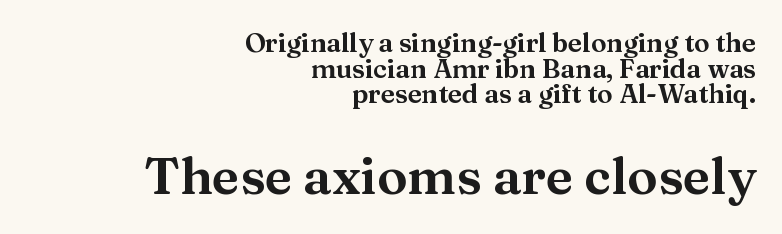
{"serif": "yes", "italic": "no", "width": "wide", "stroke_contrast": "medium", "x_height": "medium", "monospaced": "no", "underline": "no", "align": "right", "line_spacing": "tight", "line_spacing_ratio": 0.99, "letter_spacing": "normal", "letter_spacing_em": 0.0, "larger_block": "second", "size_ratio": 1.96, "glyph_px": 51}
